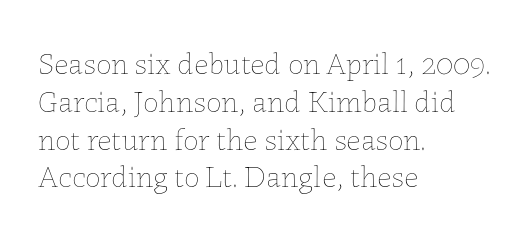
Q: Is the text bold? A: No.
Q: Is the text italic (slanted)? A: No, it is upright.
Q: Is the text underlined? A: No.
Q: How is the paragraph aligned? A: Left-aligned.
Q: Is the spacing between letters normal or unusually wide? A: Normal.
Q: Width (condensed, normal, or wide)? A: Normal.
Q: Stroke contrast? A: Low.
Q: x-height? A: Medium.
Q: Monospaced? A: No.
